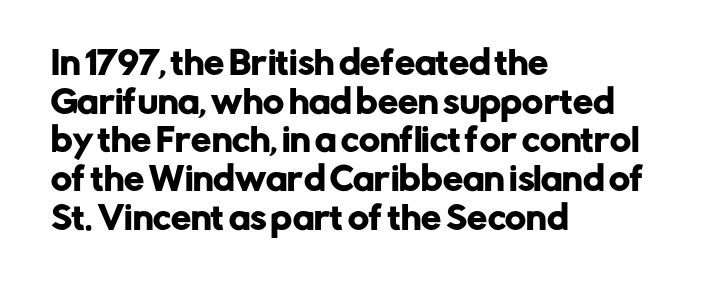
Caption: multi-line text, flush left, ragged right. These lines are rendered in a variable-pitch font. Examine the stroke ends and you'll find no serifs. A clean baseline with only descenders dipping below it. The horizontal fit of the characters is conventional and even.
